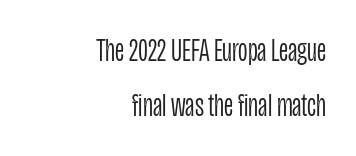
Q: Is the text bold? A: No.
Q: Is the text italic (slanted)? A: No, it is upright.
Q: Is the typeface a serif or a sans-serif typeface? A: Sans-serif.
Q: Is the text underlined? A: No.
Q: How is the paragraph aligned? A: Right-aligned.
Q: Is the spacing between letters normal or unusually wide? A: Normal.
Q: Is the spacing between lines tight, normal or loose? A: Normal.
Q: Width (condensed, normal, or wide)? A: Condensed.
Q: Stroke contrast? A: Low.
Q: x-height? A: Large.
Q: Monospaced? A: No.
